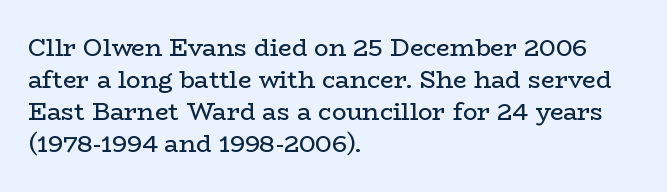
The image shows 24 px text type, upright; set left-aligned, normal line spacing (1.34x), normal letter spacing, not underlined.
